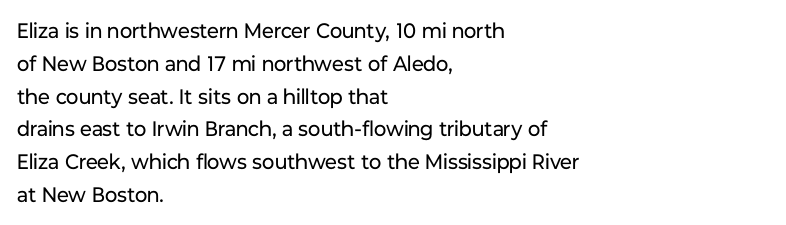
{"italic": "no", "bold": "no", "underline": "no", "align": "left", "line_spacing": "normal", "line_spacing_ratio": 1.56, "letter_spacing": "normal", "letter_spacing_em": 0.0, "glyph_px": 21}
